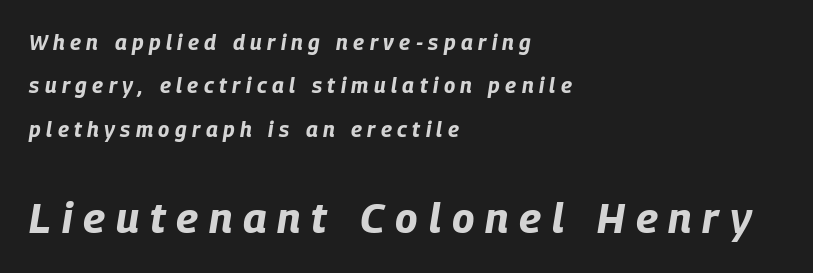
Q: Is the text bold? A: Yes.
Q: Is the text italic (slanted)? A: Yes, it leans right by about 9 degrees.
Q: Is the text underlined? A: No.
Q: How is the paragraph aligned? A: Left-aligned.
Q: Is the spacing between letters normal or unusually wide? A: Unusually wide.
Q: Is the spacing between lines tight, normal or loose? A: Loose.
Q: Which block of text is set in a larger size, the first (top) or the second (bottom)? A: The second (bottom) one.
Q: Width (condensed, normal, or wide)? A: Condensed.
Q: Stroke contrast? A: Low.
Q: x-height? A: Large.
Q: Monospaced? A: No.
